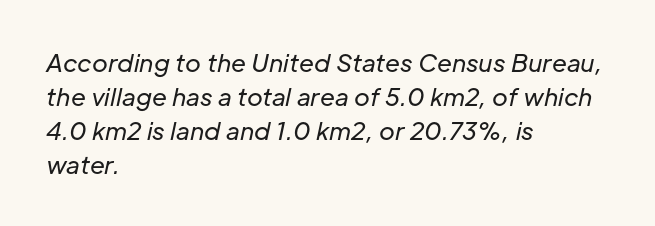
The image shows 24 px text type, italic (leaning right); set left-aligned, normal line spacing (1.41x), normal letter spacing, not underlined.
